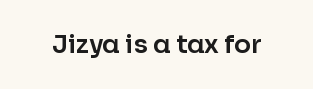
If you drew a line through each stem, it would be perfectly vertical. Characters follow at the spacing the type designer built in. The words here are not underlined.
